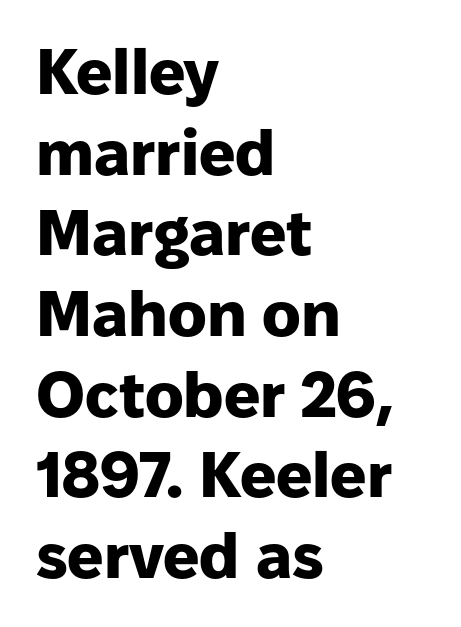
The image shows 64 px heavy sans-serif type, upright; set left-aligned, normal line spacing (1.26x), normal letter spacing, not underlined; low stroke contrast and a medium x-height.
